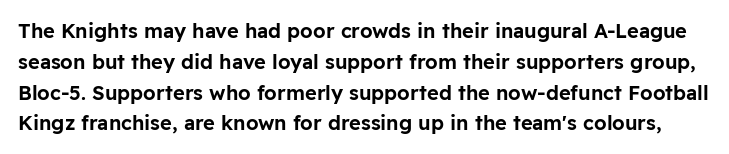
The image shows 20 px text type, upright; set normal line spacing (1.54x), normal letter spacing, not underlined.
